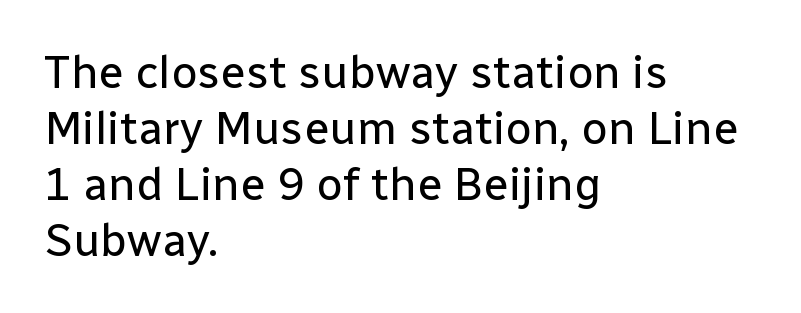
The image shows 46 px regular-weight sans-serif type, upright; set left-aligned, line spacing 1.22x, normal letter spacing, not underlined; low stroke contrast and a medium x-height.
